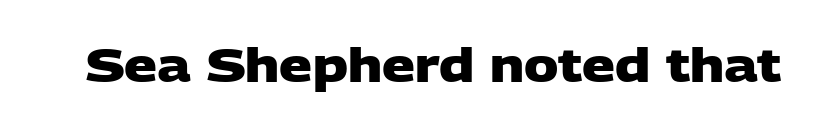
The image shows 46 px heavy, wide sans-serif type; set normal letter spacing, not underlined; low stroke contrast and a large x-height.
